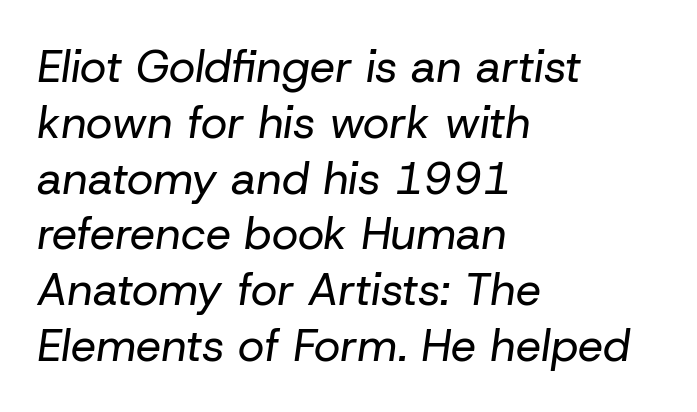
Q: Is the text bold? A: No.
Q: Is the text italic (slanted)? A: Yes, it leans right by about 8 degrees.
Q: Is the text underlined? A: No.
Q: How is the paragraph aligned? A: Left-aligned.
Q: Is the spacing between letters normal or unusually wide? A: Normal.
Q: Width (condensed, normal, or wide)? A: Normal.
Q: Stroke contrast? A: Low.
Q: x-height? A: Medium.
Q: Monospaced? A: No.
